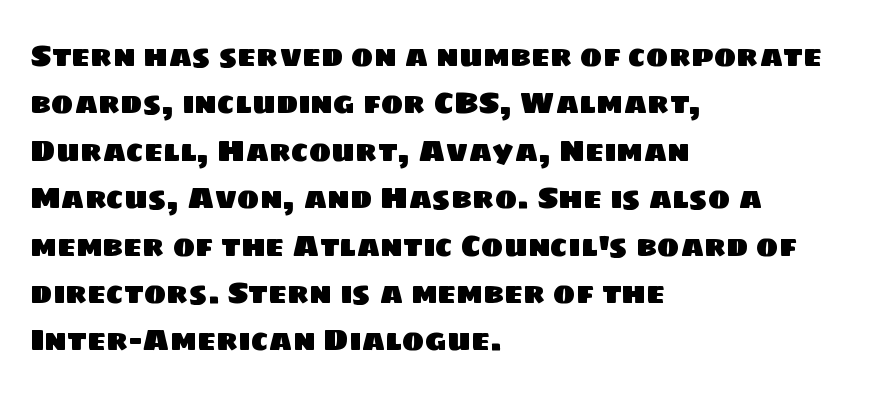
The image shows 30 px sans-serif type; set left-aligned, normal line spacing (1.58x), normal letter spacing, not underlined; low stroke contrast and a large x-height.
